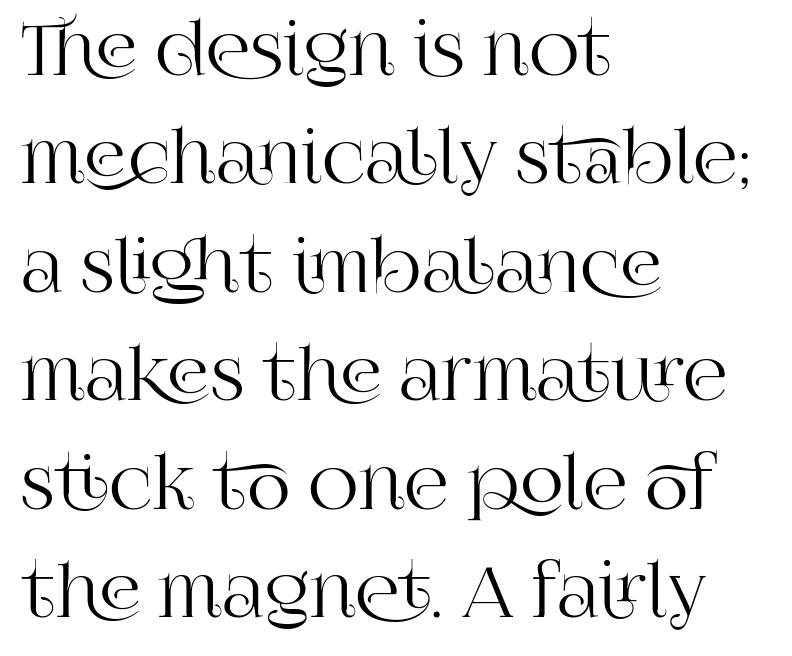
This sample uses a serif face. Is the block centered? No — it sits flush against the left margin. The letters stand upright; this is a roman face. What's the leading like? Ordinary, nothing unusual.
